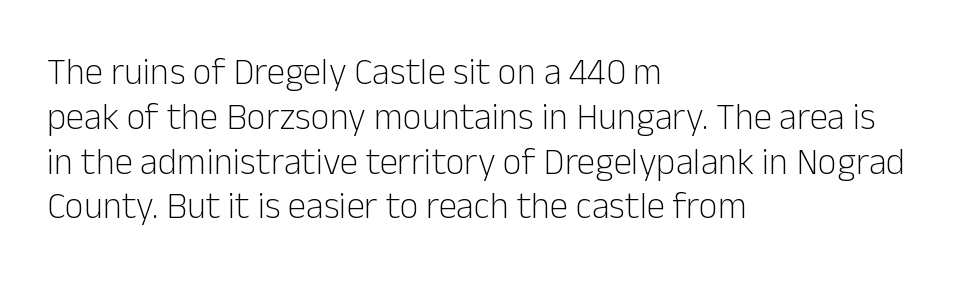
Q: Is the text bold? A: No.
Q: Is the text italic (slanted)? A: No, it is upright.
Q: Is the typeface a serif or a sans-serif typeface? A: Sans-serif.
Q: Is the text underlined? A: No.
Q: How is the paragraph aligned? A: Left-aligned.
Q: Is the spacing between letters normal or unusually wide? A: Normal.
Q: Width (condensed, normal, or wide)? A: Normal.
Q: Stroke contrast? A: Low.
Q: x-height? A: Medium.
Q: Monospaced? A: No.
